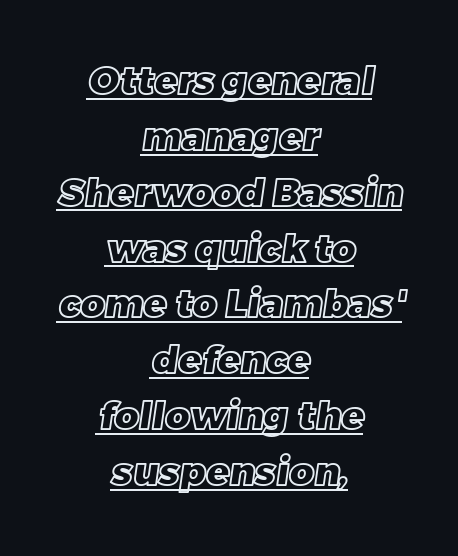
Q: Is the text underlined? A: Yes.
Q: How is the paragraph aligned? A: Centered.
Q: Is the spacing between letters normal or unusually wide? A: Normal.
Q: Is the spacing between lines tight, normal or loose? A: Normal.
Q: Width (condensed, normal, or wide)? A: Normal.
Q: x-height? A: Large.
Q: Monospaced? A: No.
